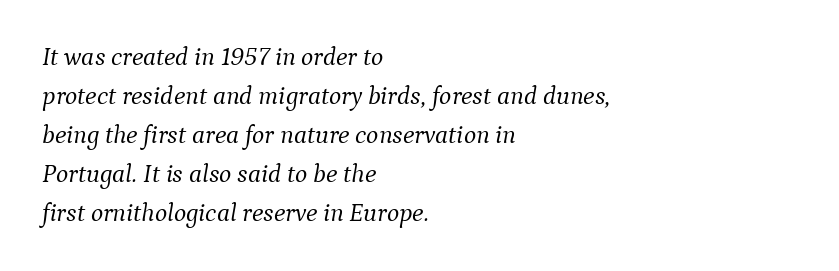
The image shows 26 px text type, italic (leaning right); set left-aligned, normal line spacing (1.5x), normal letter spacing, not underlined.
